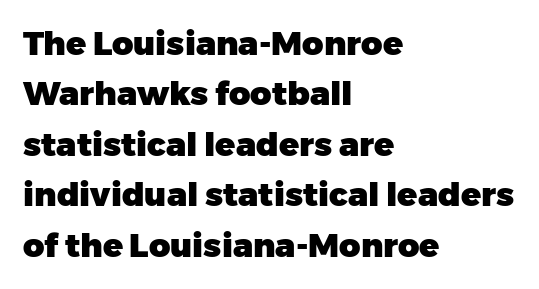
{"serif": "no", "italic": "no", "bold": "yes", "weight": "heavy", "width": "normal", "stroke_contrast": "low", "x_height": "medium", "monospaced": "no", "underline": "no", "align": "left", "line_spacing": "normal", "line_spacing_ratio": 1.53, "letter_spacing": "normal", "letter_spacing_em": 0.0, "glyph_px": 33}
